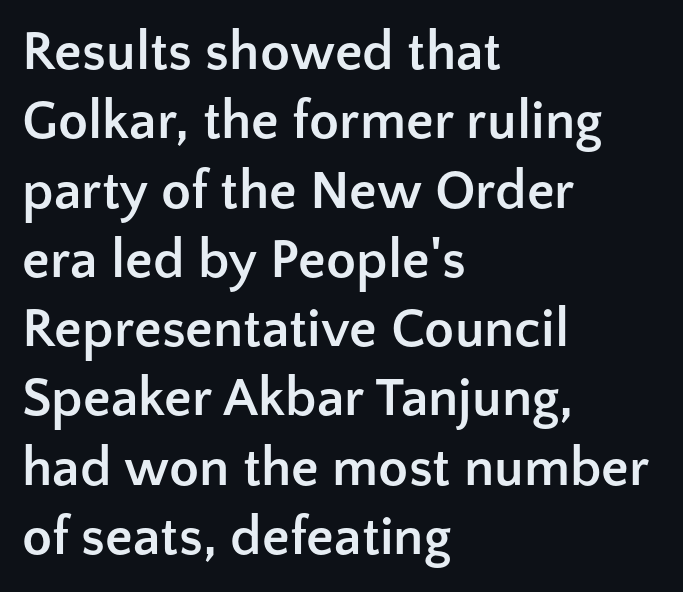
The image shows 55 px semibold sans-serif type, upright; set left-aligned, normal line spacing (1.26x), normal letter spacing, not underlined; low stroke contrast and a medium x-height.
